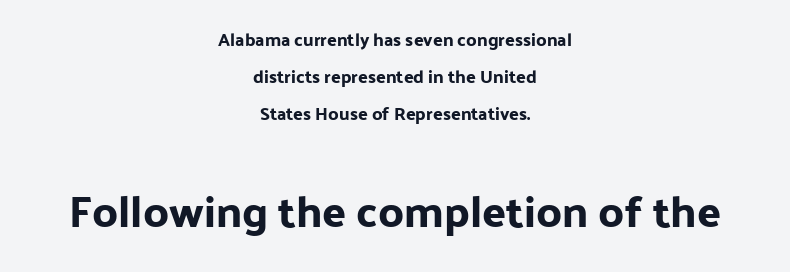
Q: Is the text italic (slanted)? A: No, it is upright.
Q: Is the typeface a serif or a sans-serif typeface? A: Sans-serif.
Q: Is the text underlined? A: No.
Q: How is the paragraph aligned? A: Centered.
Q: Is the spacing between letters normal or unusually wide? A: Normal.
Q: Is the spacing between lines tight, normal or loose? A: Loose.
Q: Which block of text is set in a larger size, the first (top) or the second (bottom)? A: The second (bottom) one.
Q: Width (condensed, normal, or wide)? A: Normal.
Q: Stroke contrast? A: Low.
Q: x-height? A: Medium.
Q: Monospaced? A: No.
